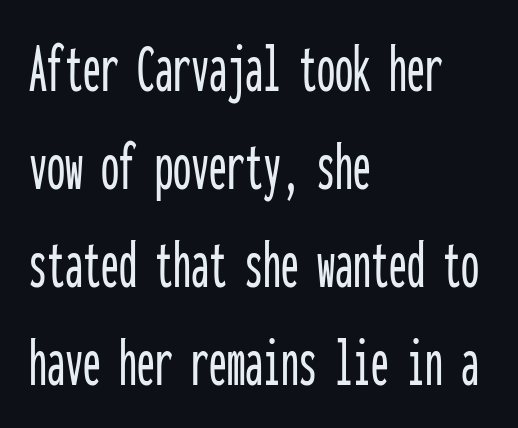
Note the uniform advance width — an 'i' takes as much space as an 'm'. The setting favours the left margin, as ordinary paragraphs usually do. This sample uses an upright cut, with every glyph sitting square on the baseline. This sample uses a sans-serif face. Each new line begins a customary step beneath the previous one. Underline: absent.
